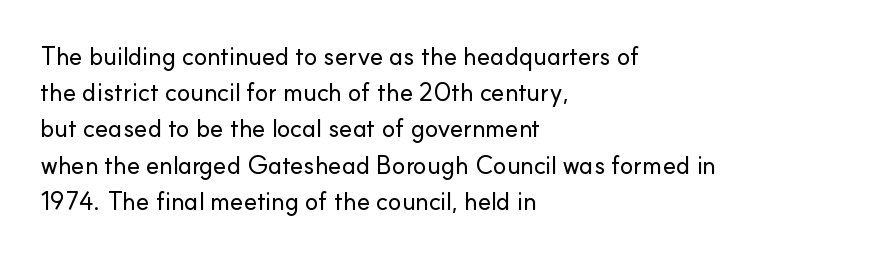
The image shows 25 px text type, upright; set left-aligned, normal line spacing (1.45x), normal letter spacing, not underlined.
